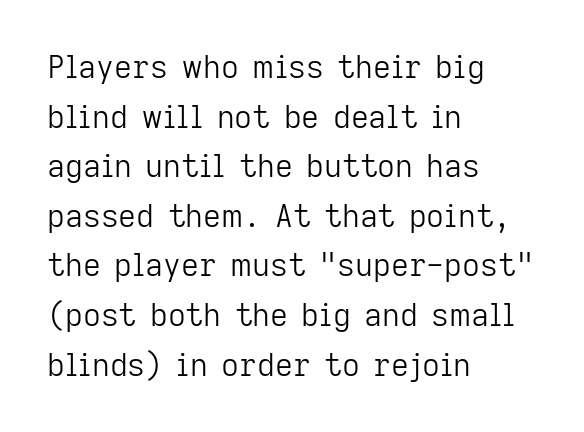
The image shows 31 px light sans-serif type, upright; set left-aligned, normal line spacing (1.6x), normal letter spacing, not underlined; low stroke contrast and a medium x-height.
